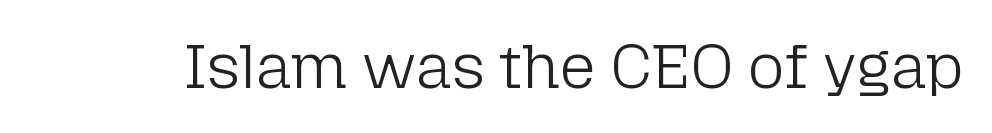
A typesetter would call this zero additional tracking. Note the varied advance widths — an 'i' is clearly narrower than an 'm'. This sample uses a sans-serif face. Is the stroke heavy? The answer is a plain regular-or-lighter. Check under the words: just untouched page.
